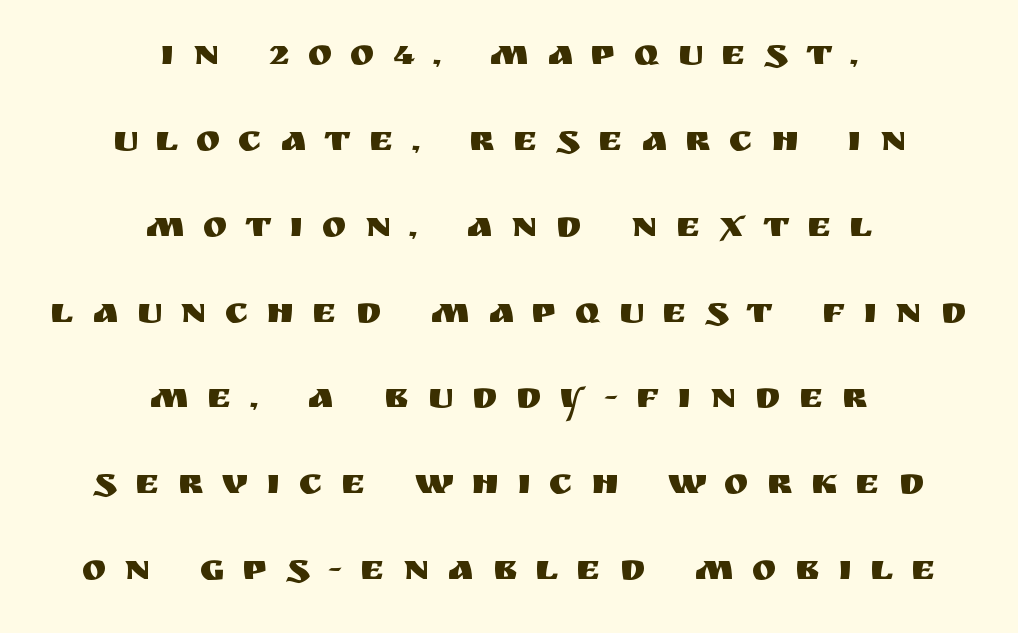
{"serif": "no", "italic": "no", "width": "normal", "stroke_contrast": "medium", "x_height": "large", "monospaced": "no", "underline": "no", "align": "center", "line_spacing": "loose", "line_spacing_ratio": 2.32, "letter_spacing": "wide", "letter_spacing_em": 0.49, "glyph_px": 37}
